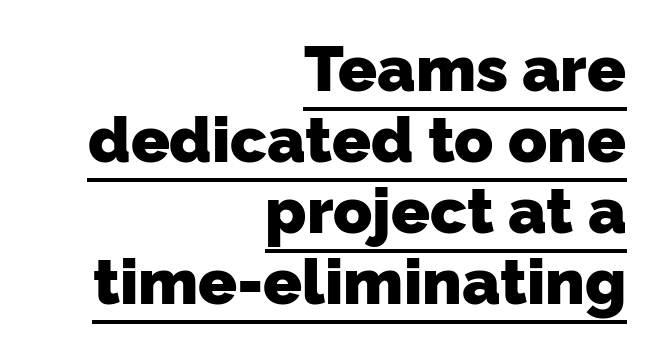
The image shows 64 px heavy sans-serif type; set right-aligned, tight line spacing (1.11x), normal letter spacing, underlined; low stroke contrast and a medium x-height.
